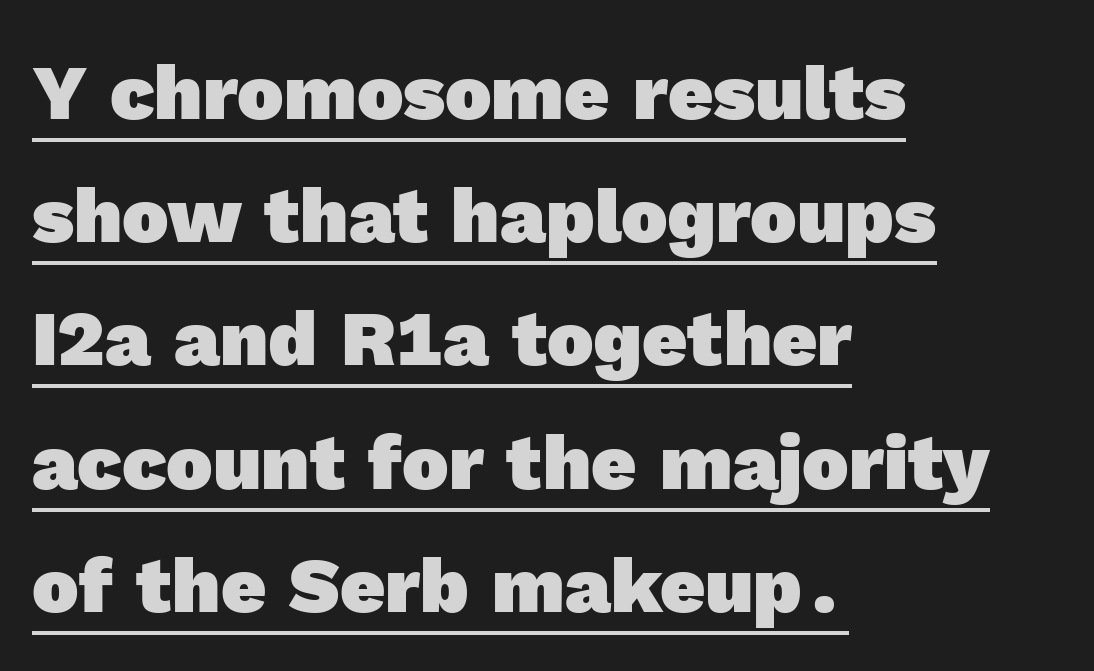
The image shows 78 px heavy sans-serif type; set left-aligned, normal line spacing (1.58x), normal letter spacing, underlined; a medium x-height.
